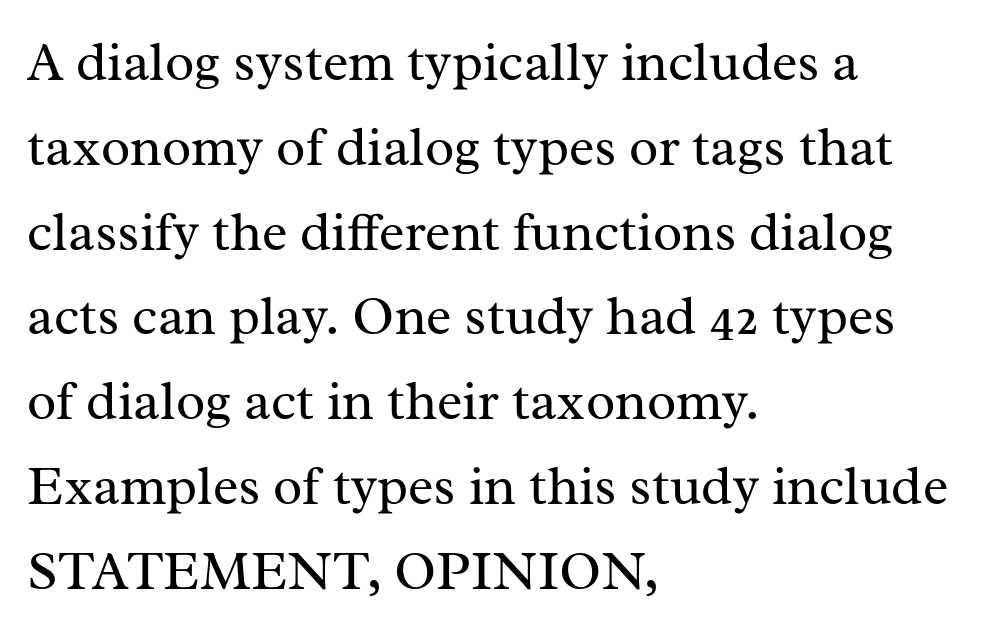
Note: serifs present on the glyphs. Check the space under the baseline: it is left empty. Every character sits straight up, as roman type does. The rendering uses a moderate line-height, typical for paragraphs. The rag falls on the right side of this text block. Spacing verdict: proportional, widths tailored to each character.
